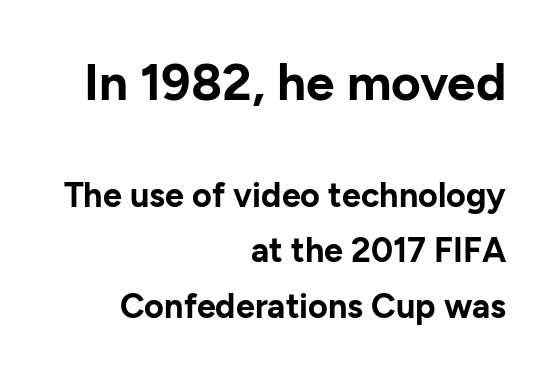
Only glyphs here, with clear space below each row. Tracking value appears to be zero — textbook default spacing. The axis of the letterforms is exactly vertical. The designer left line spacing at the default.
